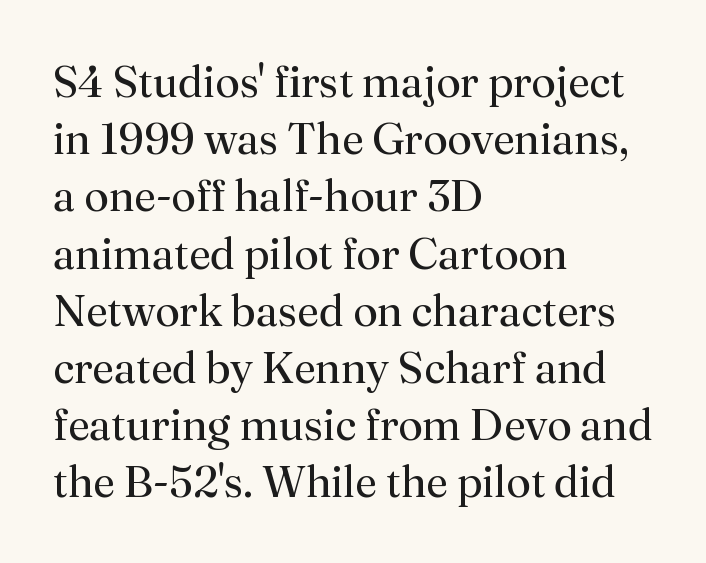
The image shows 44 px regular-weight serif type, upright; set left-aligned, normal line spacing (1.3x), normal letter spacing, not underlined; medium stroke contrast and a small x-height.
